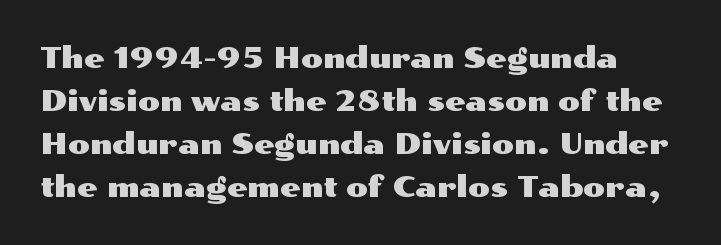
Q: Is the text italic (slanted)? A: No, it is upright.
Q: Is the typeface a serif or a sans-serif typeface? A: Sans-serif.
Q: Is the text underlined? A: No.
Q: Is the spacing between letters normal or unusually wide? A: Normal.
Q: Is the spacing between lines tight, normal or loose? A: Normal.
Q: Width (condensed, normal, or wide)? A: Wide.
Q: Stroke contrast? A: Medium.
Q: x-height? A: Medium.
Q: Monospaced? A: No.
